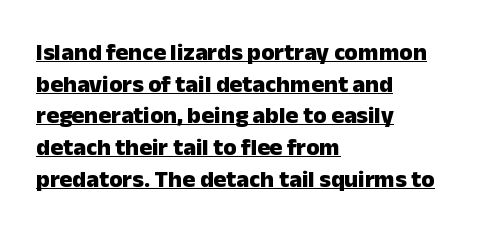
The image shows 24 px bold type, upright; set left-aligned, normal line spacing (1.32x), normal letter spacing, underlined.
